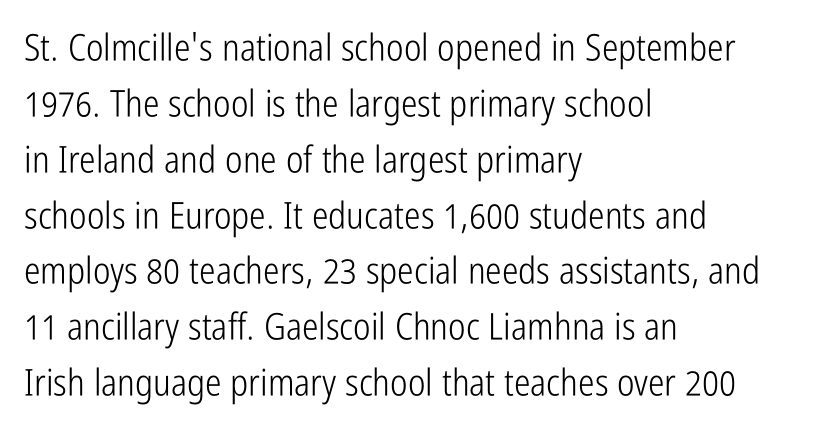
These lines keep a tight, regular rhythm from letter to letter. Each new line begins a customary step beneath the previous one. Varying glyph widths throughout — classic text-font behaviour. Every character sits straight up, as roman type does. Is this a sans? Yes — the strokes have no serifs.
